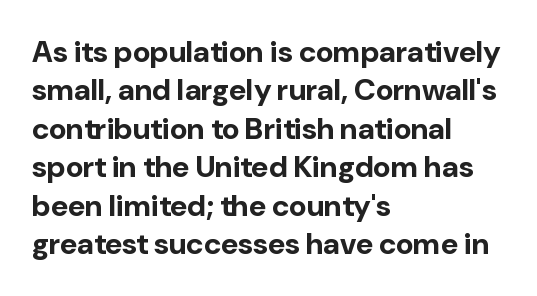
Successive baselines arrive at the customary interval. These lines keep a tight, regular rhythm from letter to letter. The foot of each line stays bare and open. Does the copy run flush right? No — it runs flush left. The glyphs have the mass of a bold cut.
